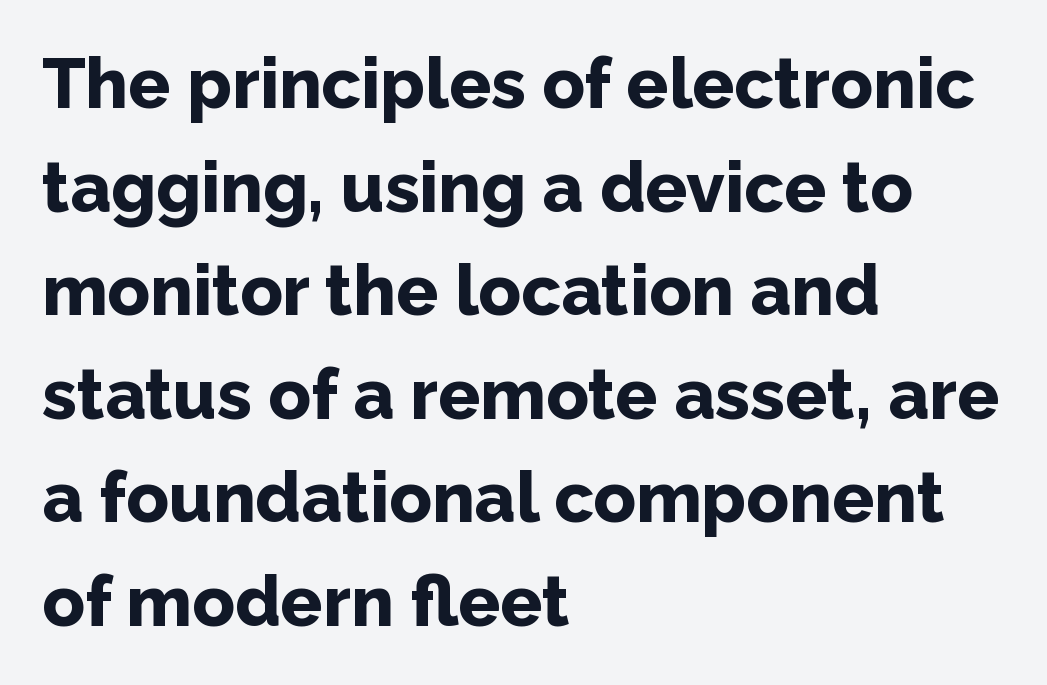
Descenders hang freely into open space. Each word holds together tightly as a unit, with standard inter-letter gaps. This sample uses a sans-serif face. Spacing verdict: proportional, widths tailored to each character.
